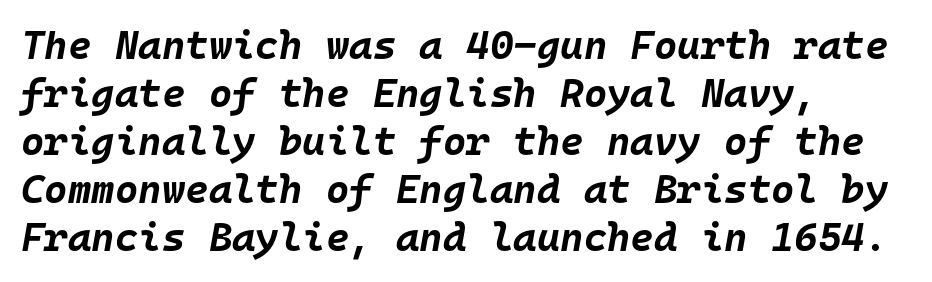
{"italic": "yes", "lean": "right", "slant_degrees": 10, "bold": "yes", "weight": "bold", "width": "normal", "stroke_contrast": "low", "x_height": "large", "monospaced": "yes", "underline": "no", "align": "left", "line_spacing_ratio": 1.2, "letter_spacing": "normal", "letter_spacing_em": 0.0, "glyph_px": 40}
